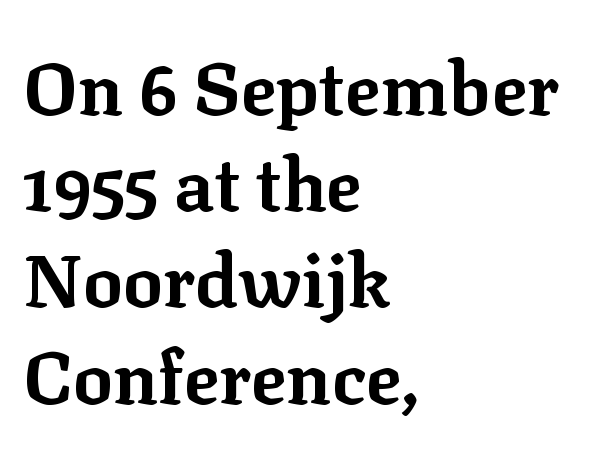
Q: Is the text bold? A: Yes.
Q: Is the text italic (slanted)? A: No, it is upright.
Q: Is the typeface a serif or a sans-serif typeface? A: Serif.
Q: Is the text underlined? A: No.
Q: How is the paragraph aligned? A: Left-aligned.
Q: Is the spacing between letters normal or unusually wide? A: Normal.
Q: Is the spacing between lines tight, normal or loose? A: Normal.
Q: Width (condensed, normal, or wide)? A: Normal.
Q: Stroke contrast? A: Low.
Q: x-height? A: Medium.
Q: Monospaced? A: No.
